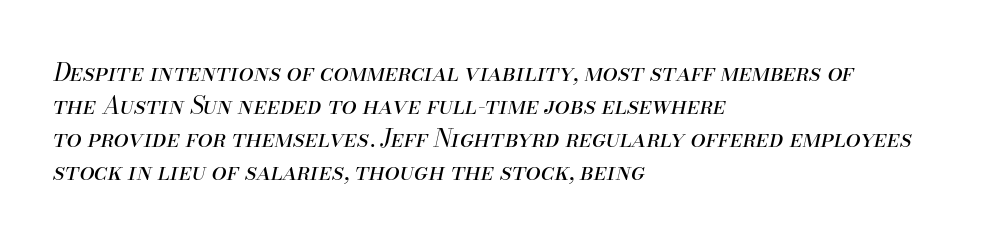
Anything drawn beneath the words? Only blank space. It's the slanting kind of type. The tracking reads as untouched default to a designer's eye. Regarding leading, the lines here are spaced in the standard way.
